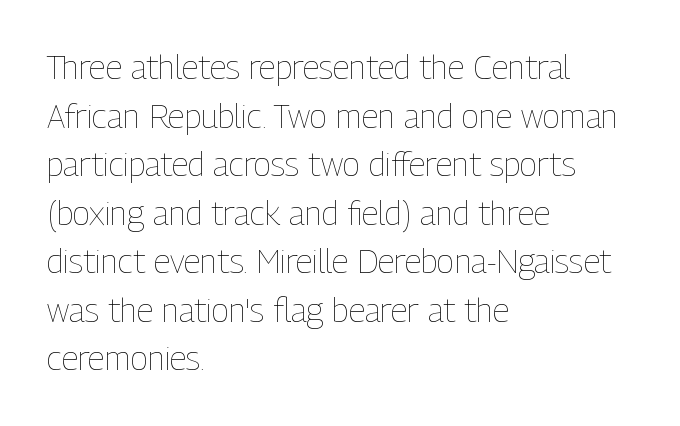
{"italic": "no", "bold": "no", "weight": "thin", "width": "condensed", "stroke_contrast": "low", "x_height": "medium", "monospaced": "no", "underline": "no", "align": "left", "line_spacing": "normal", "line_spacing_ratio": 1.47, "letter_spacing": "normal", "letter_spacing_em": 0.0, "glyph_px": 33}
